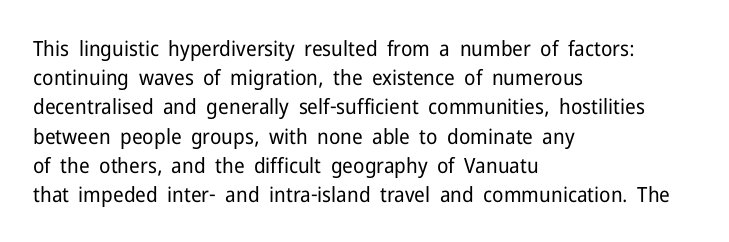
Tracking here is standard; glyphs follow each other at the usual distance. Heft: none added — not bold. These lines are set flush left with a ragged right edge. The letters stand straight up with perfectly vertical stems. Has an underline been added? It has not.
